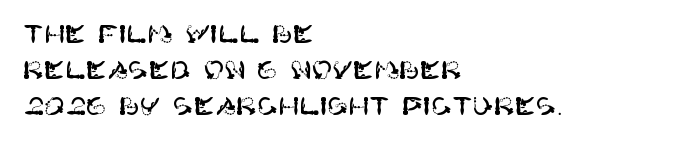
The image shows 25 px text type, upright; set left-aligned, normal line spacing (1.44x), normal letter spacing, not underlined.
